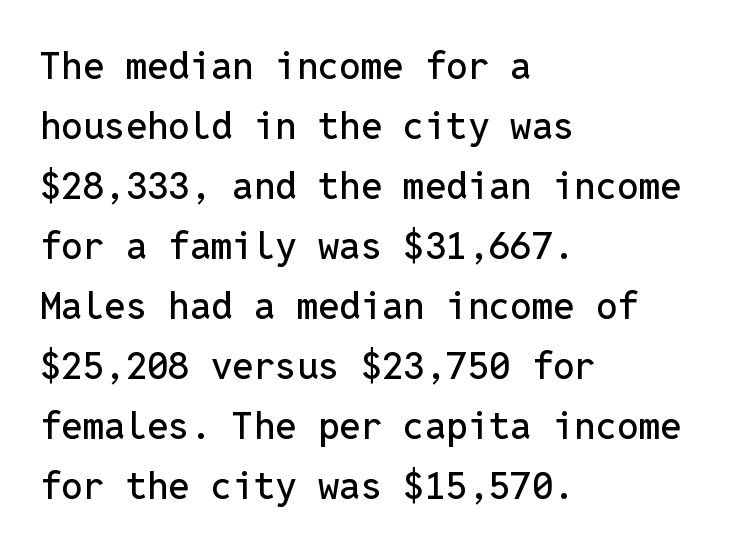
Q: Is the text italic (slanted)? A: No, it is upright.
Q: Is the typeface a serif or a sans-serif typeface? A: Sans-serif.
Q: Is the text underlined? A: No.
Q: How is the paragraph aligned? A: Left-aligned.
Q: Is the spacing between letters normal or unusually wide? A: Normal.
Q: Is the spacing between lines tight, normal or loose? A: Normal.
Q: Width (condensed, normal, or wide)? A: Normal.
Q: Stroke contrast? A: Low.
Q: x-height? A: Medium.
Q: Monospaced? A: Yes.
